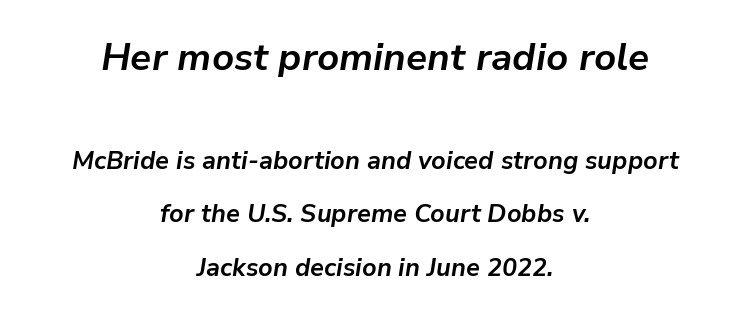
{"italic": "yes", "lean": "right", "slant_degrees": 9, "bold": "yes", "weight": "bold", "width": "normal", "stroke_contrast": "low", "x_height": "medium", "monospaced": "no", "underline": "no", "align": "center", "line_spacing": "loose", "line_spacing_ratio": 2.14, "letter_spacing": "normal", "letter_spacing_em": 0.0, "larger_block": "first", "size_ratio": 1.52, "glyph_px": 38}
